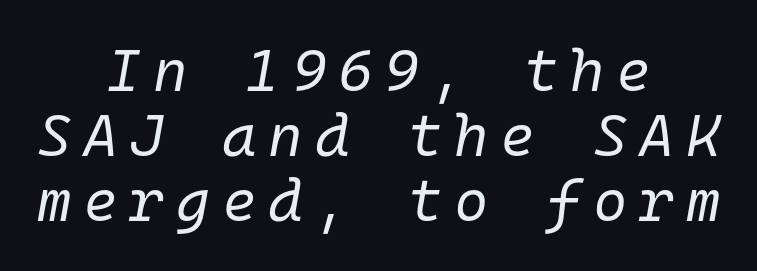
The image shows 59 px regular-weight type, italic (leaning right), monospaced; set centered, tight line spacing (1.1x), unusually wide letter spacing (+0.2 em), not underlined; low stroke contrast and a medium x-height.
